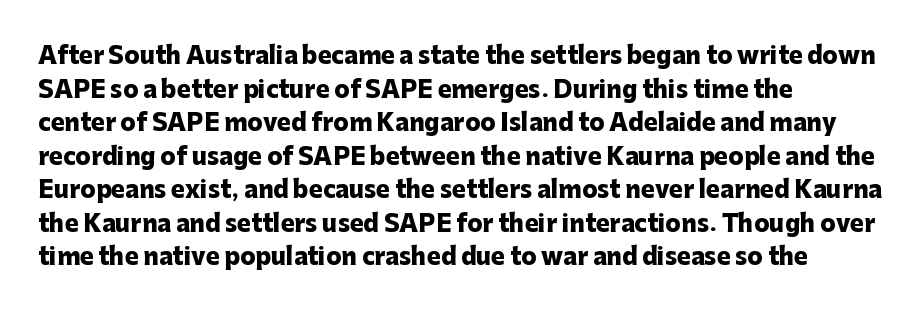
Each line starts at the same left margin while the right side varies. One glance says typical: line gaps are just what's usual. Nope, not italic — everything's standing straight. Plenty of ink on the page — the face is bold.
